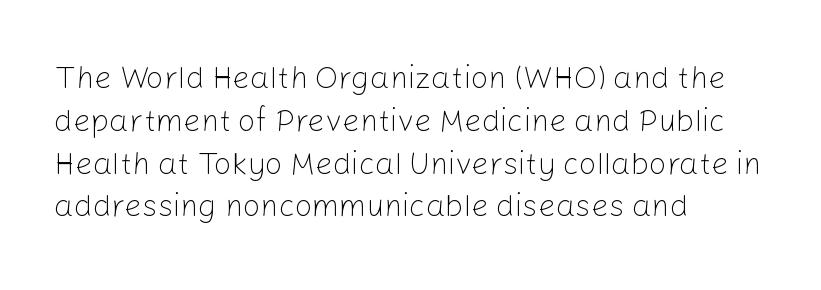
{"serif": "no", "italic": "no", "bold": "no", "weight": "light", "width": "normal", "stroke_contrast": "low", "x_height": "medium", "monospaced": "no", "underline": "no", "align": "left", "line_spacing": "normal", "line_spacing_ratio": 1.38, "letter_spacing": "normal", "letter_spacing_em": 0.0, "glyph_px": 31}
